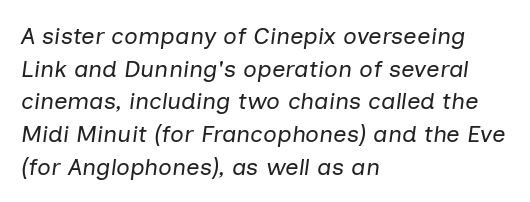
Q: Is the text bold? A: No.
Q: Is the text italic (slanted)? A: Yes, it leans right by about 7 degrees.
Q: Is the text underlined? A: No.
Q: How is the paragraph aligned? A: Left-aligned.
Q: Is the spacing between letters normal or unusually wide? A: Normal.
Q: Is the spacing between lines tight, normal or loose? A: Normal.
